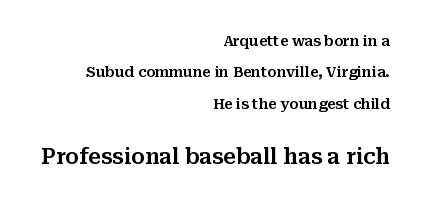
The image shows 21 px text type, upright; set right-aligned, loose line spacing (2.25x), normal letter spacing, not underlined; the second (bottom) block is 1.5x larger.
